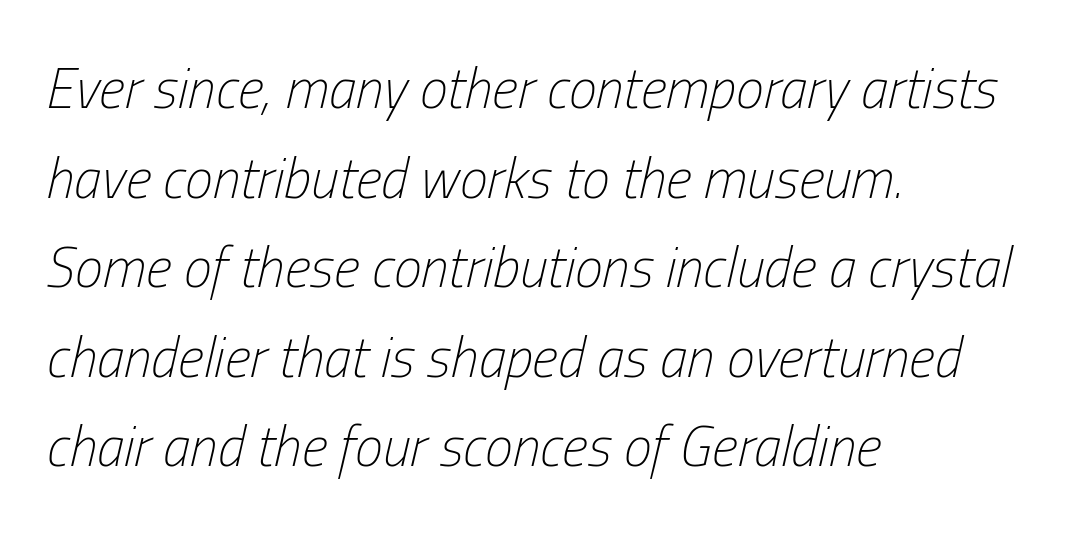
The horizontal fit of the characters is conventional and even. The specimen omits any rule beneath the text block's lines. The typesetter chose a ragged-right arrangement here. An italicized treatment has been applied to the whole sample.
